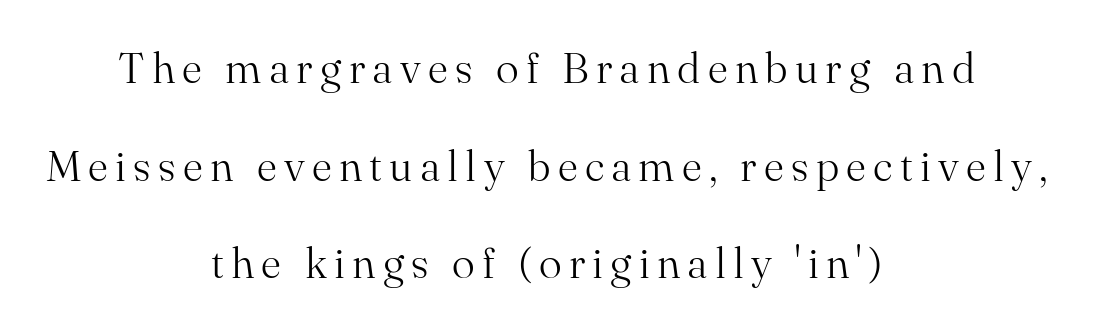
The paragraph shown floats in the horizontal middle. This is not heavy type; no bold has been used. The zone under the glyphs is completely vacant. Each letter's strokes conclude with small projecting serifs. Compared with typical paragraphs, the rows here are farther apart. Ascenders rise straight up at ninety degrees.
